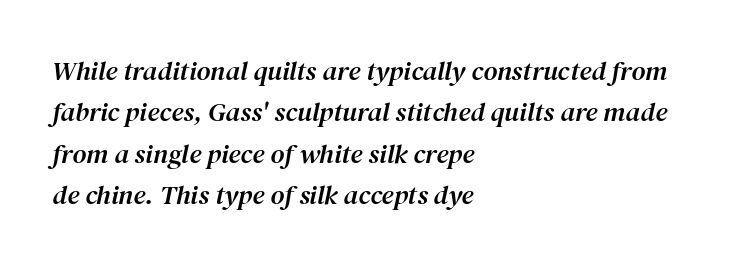
The image shows 27 px text type, italic (leaning right); set left-aligned, normal line spacing (1.53x), normal letter spacing, not underlined.
